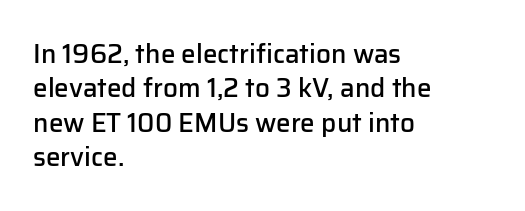
{"italic": "no", "bold": "semi", "underline": "no", "align": "left", "line_spacing": "normal", "line_spacing_ratio": 1.32, "letter_spacing": "normal", "letter_spacing_em": 0.0, "glyph_px": 26}
